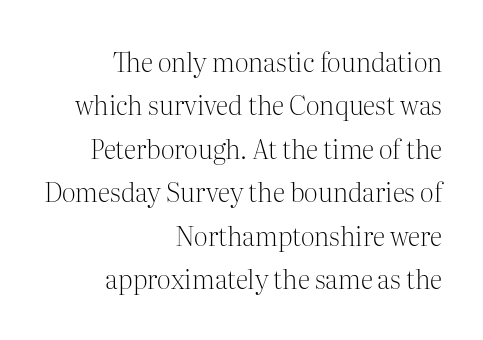
{"italic": "no", "bold": "no", "underline": "no", "align": "right", "line_spacing": "normal", "line_spacing_ratio": 1.67, "letter_spacing": "normal", "letter_spacing_em": 0.0, "glyph_px": 26}
